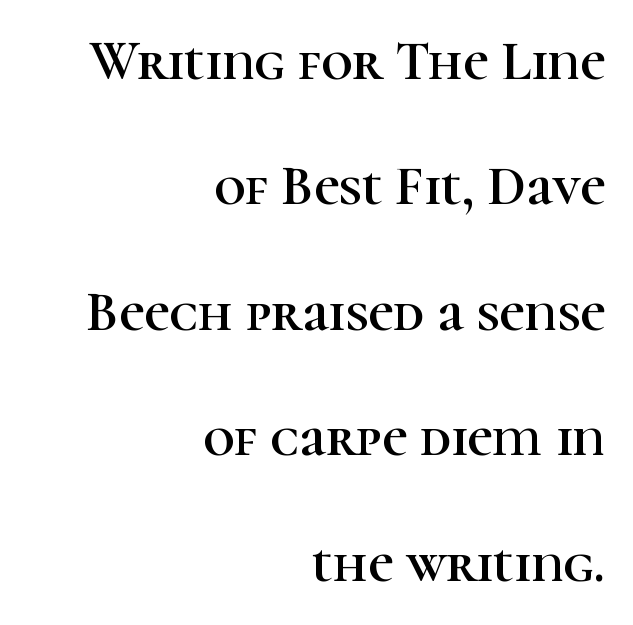
The image shows 55 px serif type, upright; set right-aligned, loose line spacing (2.28x), normal letter spacing, not underlined; high stroke contrast and a medium x-height.
